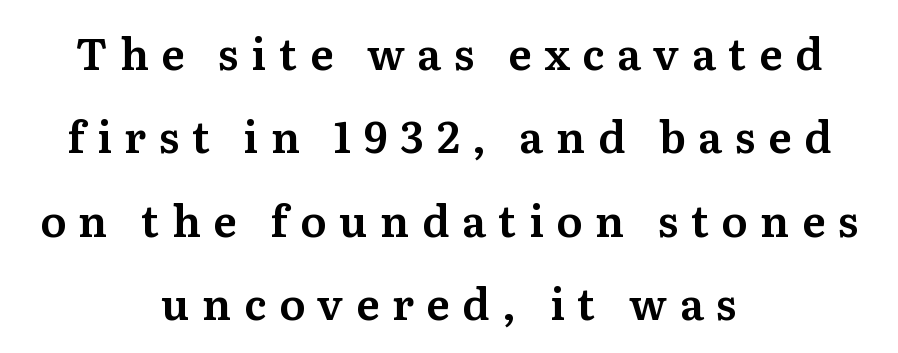
A serif font was chosen for this passage. Airy leading. Is this a fixed-width face? No — the glyphs have proportional, varying widths. Centered paragraph, ragged on both sides. In terms of posture, this sample is upright.
